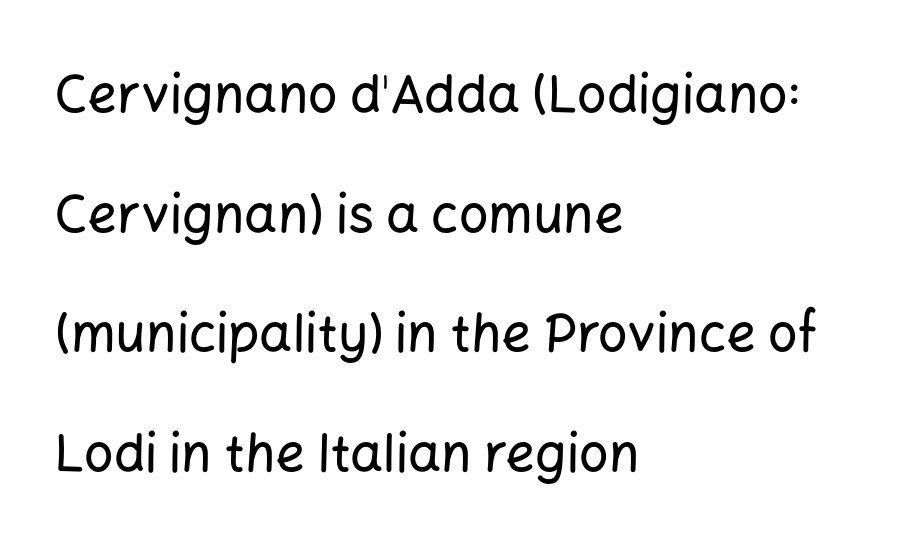
{"serif": "no", "italic": "no", "width": "normal", "stroke_contrast": "low", "x_height": "medium", "monospaced": "no", "underline": "no", "align": "left", "line_spacing": "loose", "line_spacing_ratio": 2.3, "letter_spacing": "normal", "letter_spacing_em": 0.0, "glyph_px": 52}
